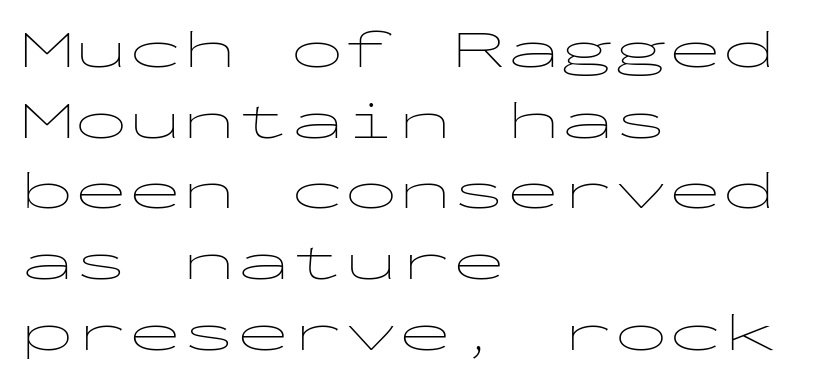
{"serif": "no", "italic": "no", "bold": "no", "weight": "thin", "width": "wide", "stroke_contrast": "low", "x_height": "medium", "monospaced": "yes", "underline": "no", "align": "left", "line_spacing": "normal", "line_spacing_ratio": 1.31, "letter_spacing": "normal", "letter_spacing_em": 0.0, "glyph_px": 54}
